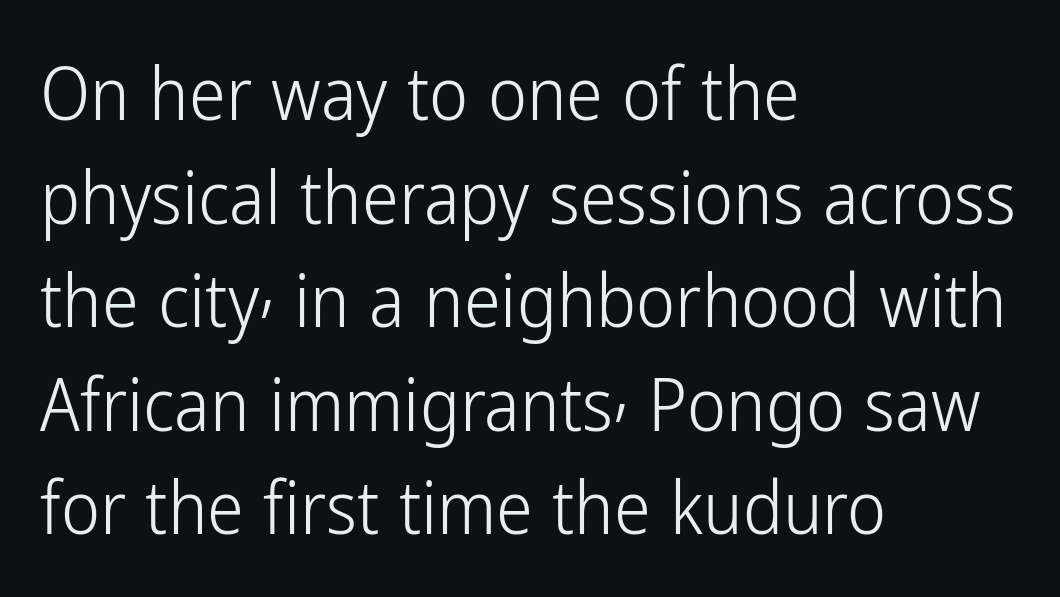
{"serif": "no", "italic": "no", "bold": "no", "weight": "light", "width": "condensed", "stroke_contrast": "low", "x_height": "medium", "monospaced": "no", "underline": "no", "align": "left", "line_spacing": "normal", "line_spacing_ratio": 1.4, "letter_spacing": "normal", "letter_spacing_em": 0.0, "glyph_px": 74}
